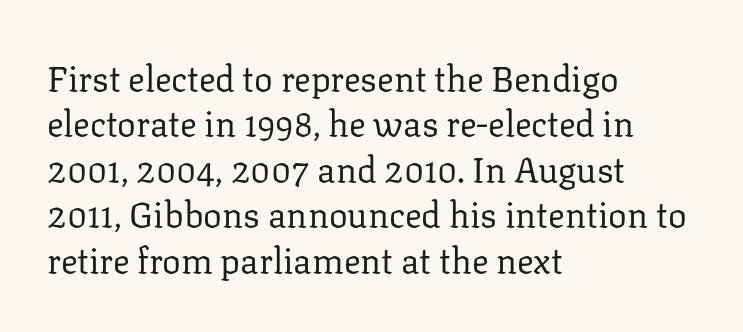
{"serif": "yes", "italic": "no", "bold": "no", "weight": "regular", "width": "normal", "stroke_contrast": "low", "x_height": "medium", "monospaced": "no", "underline": "no", "align": "left", "line_spacing": "normal", "line_spacing_ratio": 1.3, "letter_spacing": "normal", "letter_spacing_em": 0.0, "glyph_px": 35}
